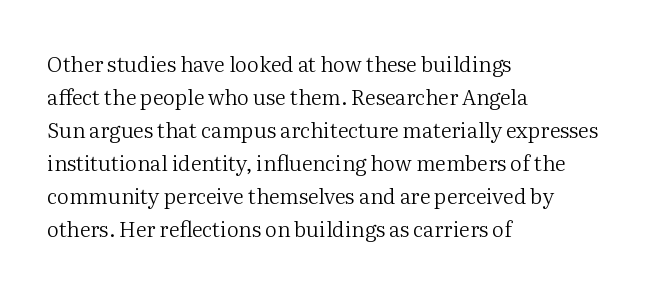
No italicization has been applied; the sample stays upright. This rendering features lettering with no underline. Summary of weight: not heavy and not bold. The typesetter chose a ragged-right arrangement here. The vertical gap from one line to the next is medium.
